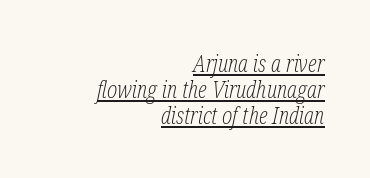
Q: Is the text bold? A: No.
Q: Is the text italic (slanted)? A: Yes, it leans right by about 12 degrees.
Q: Is the text underlined? A: Yes.
Q: How is the paragraph aligned? A: Right-aligned.
Q: Is the spacing between letters normal or unusually wide? A: Normal.
Q: Is the spacing between lines tight, normal or loose? A: Tight.
